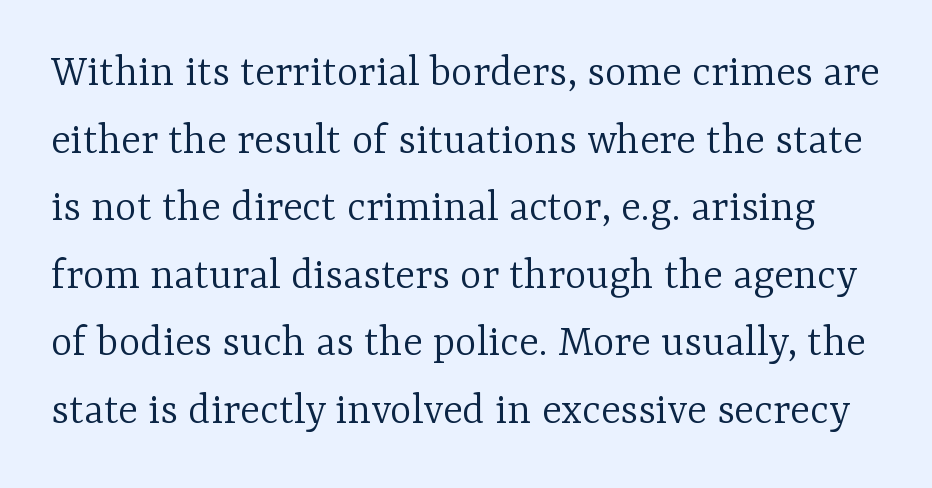
The image shows 46 px light serif type, upright; set normal line spacing (1.47x), normal letter spacing, not underlined; low stroke contrast and a medium x-height.
